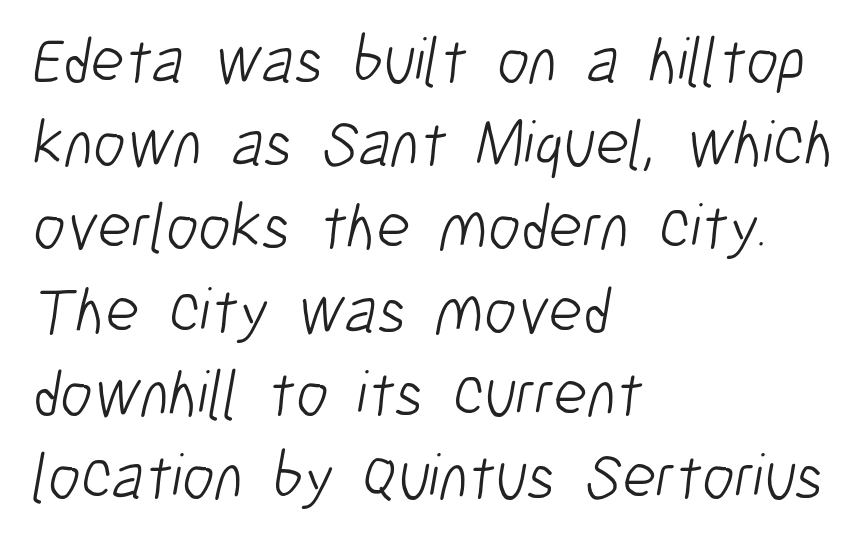
{"serif": "no", "bold": "no", "weight": "light", "width": "condensed", "stroke_contrast": "low", "x_height": "medium", "monospaced": "no", "underline": "no", "align": "left", "line_spacing": "normal", "line_spacing_ratio": 1.28, "letter_spacing": "normal", "letter_spacing_em": 0.0, "glyph_px": 65}
